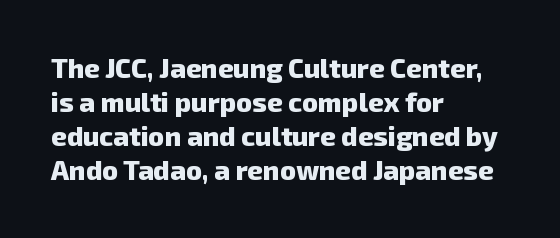
The gap between lines stays unmarked. Is the block centered? No — it sits flush against the left margin. Between one letter and the next there's only the usual sliver of space. The passage shown stacks its lines at a standard gap.
